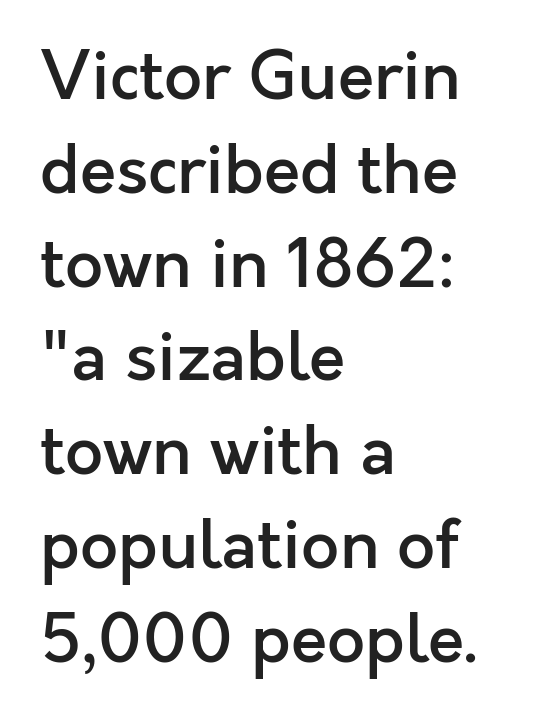
{"serif": "no", "italic": "no", "bold": "semi", "weight": "semibold", "width": "normal", "x_height": "medium", "monospaced": "no", "underline": "no", "align": "left", "line_spacing": "normal", "line_spacing_ratio": 1.4, "letter_spacing": "normal", "letter_spacing_em": 0.0, "glyph_px": 67}
